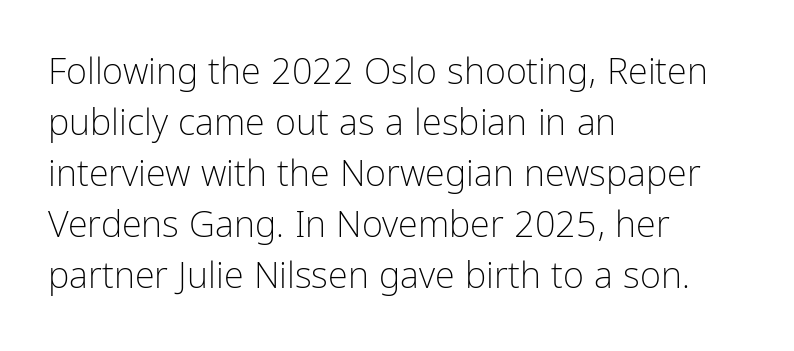
The specimen reads as upright at a glance. Is the stroke heavy? The answer is a plain regular-or-lighter. This block has exactly the height ordinary leading produces. Every row of glyphs begins at an identical x-position on the left. Do the characters align in a grid? No, the font is proportional. You could call the tracking neutral — neither tight nor loose.
